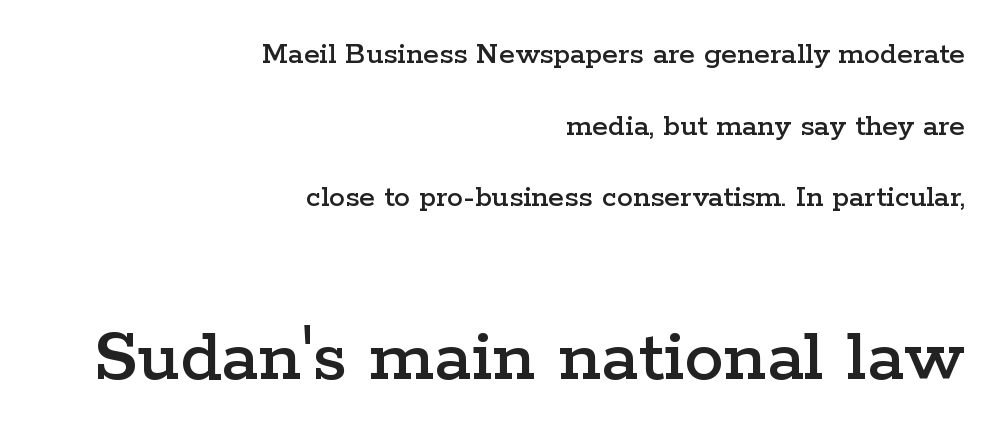
Q: Is the text italic (slanted)? A: No, it is upright.
Q: Is the typeface a serif or a sans-serif typeface? A: Serif.
Q: Is the text underlined? A: No.
Q: How is the paragraph aligned? A: Right-aligned.
Q: Is the spacing between letters normal or unusually wide? A: Normal.
Q: Is the spacing between lines tight, normal or loose? A: Loose.
Q: Which block of text is set in a larger size, the first (top) or the second (bottom)? A: The second (bottom) one.
Q: Width (condensed, normal, or wide)? A: Wide.
Q: Stroke contrast? A: Low.
Q: x-height? A: Medium.
Q: Monospaced? A: No.
